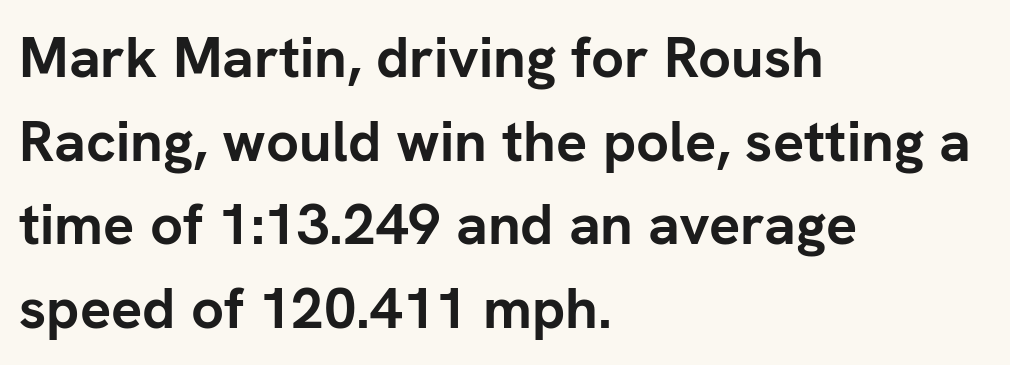
The face used here is proportionally spaced, like ordinary book or web type. Just letters on the line, the space beneath them empty. Observe the absence of serifs on each vertical stroke in this sample. Posture: straight, roman, zero tilt. Does the weight exceed regular? Yes, all the way to bold. Regular leading.
